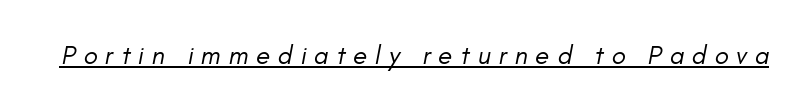
The image shows 26 px text type, italic (leaning right); set unusually wide letter spacing (+0.3 em), underlined.
